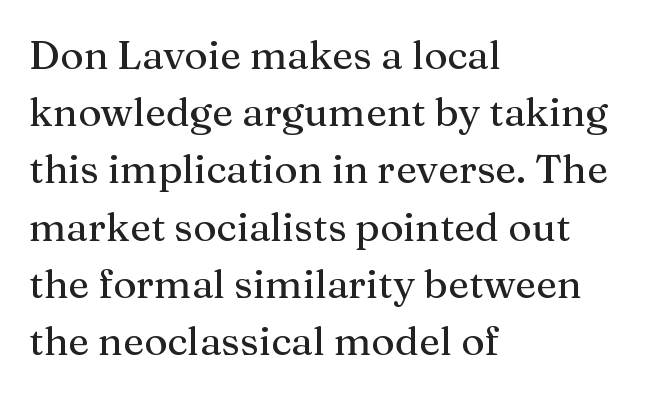
{"serif": "yes", "italic": "no", "width": "normal", "stroke_contrast": "medium", "x_height": "medium", "monospaced": "no", "underline": "no", "align": "left", "line_spacing": "normal", "line_spacing_ratio": 1.43, "letter_spacing": "normal", "letter_spacing_em": 0.0, "glyph_px": 40}
